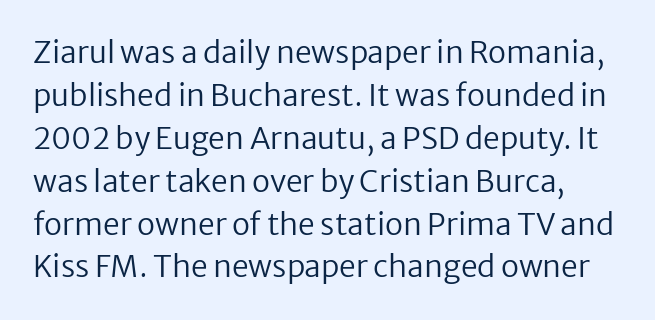
{"serif": "no", "italic": "no", "bold": "no", "weight": "regular", "width": "normal", "stroke_contrast": "low", "x_height": "medium", "monospaced": "no", "underline": "no", "line_spacing": "normal", "line_spacing_ratio": 1.43, "letter_spacing": "normal", "letter_spacing_em": 0.0, "glyph_px": 30}
